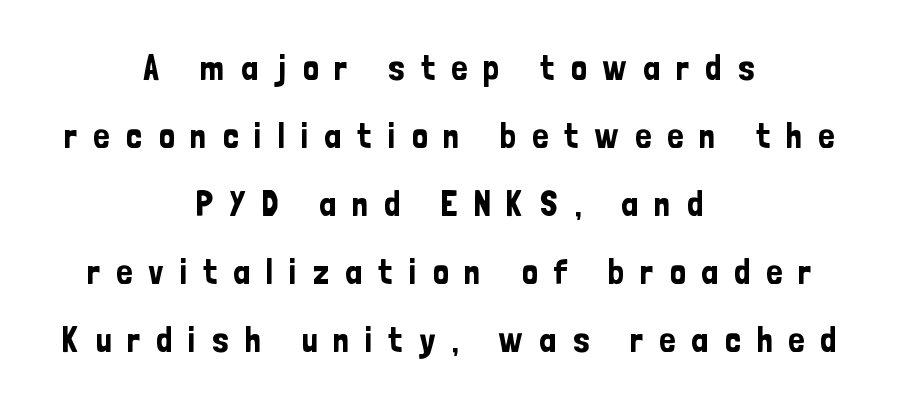
The image shows 35 px condensed sans-serif type, upright; set centered, loose line spacing (1.94x), unusually wide letter spacing (+0.46 em), not underlined; low stroke contrast and a medium x-height.
